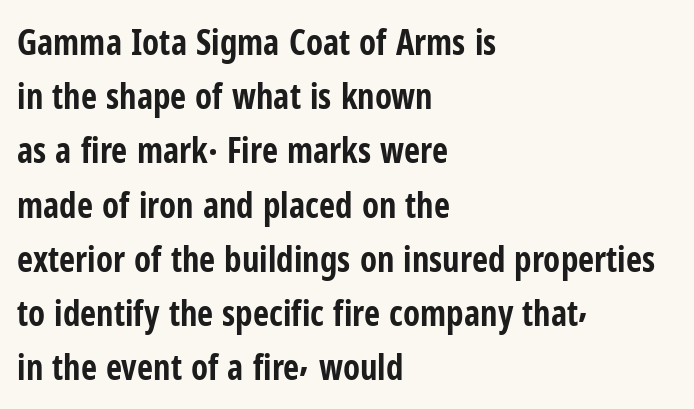
{"serif": "no", "italic": "no", "bold": "yes", "weight": "bold", "width": "condensed", "stroke_contrast": "low", "x_height": "medium", "monospaced": "no", "underline": "no", "align": "left", "line_spacing": "normal", "line_spacing_ratio": 1.55, "letter_spacing": "normal", "letter_spacing_em": 0.0, "glyph_px": 35}
